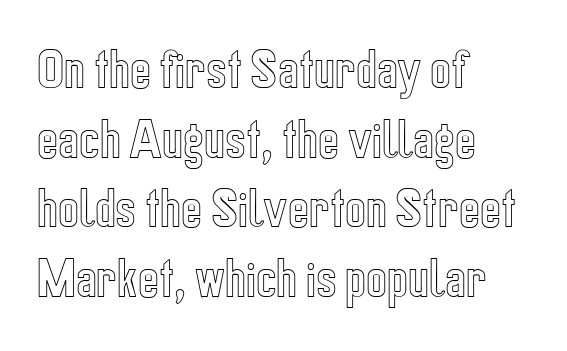
Q: Is the text italic (slanted)? A: No, it is upright.
Q: Is the text underlined? A: No.
Q: How is the paragraph aligned? A: Left-aligned.
Q: Is the spacing between letters normal or unusually wide? A: Normal.
Q: Is the spacing between lines tight, normal or loose? A: Normal.
Q: Width (condensed, normal, or wide)? A: Condensed.
Q: x-height? A: Medium.
Q: Monospaced? A: No.
